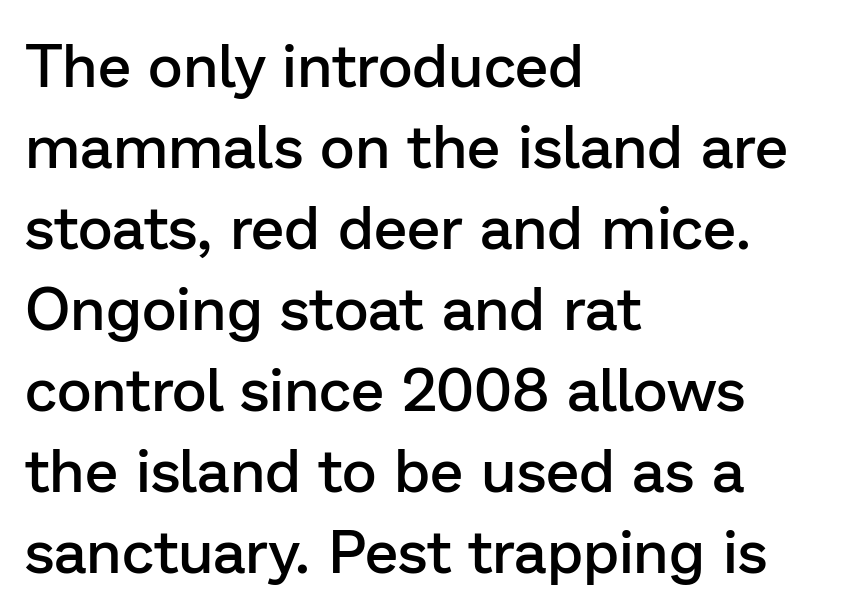
The image shows 60 px semibold sans-serif type, upright; set left-aligned, normal line spacing (1.35x), normal letter spacing, not underlined; low stroke contrast and a medium x-height.
